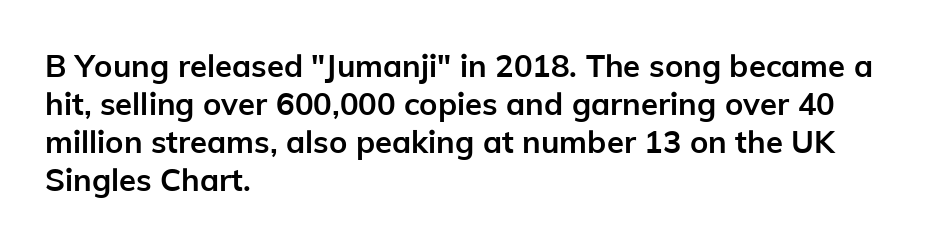
The letters are bold, with thick, heavy strokes. Characters remain perfectly vertical along every line. Caption: standard tracking, unaltered. This sample has the flowing, uneven cadence of proportional lettering. A bare baseline throughout the passage.
